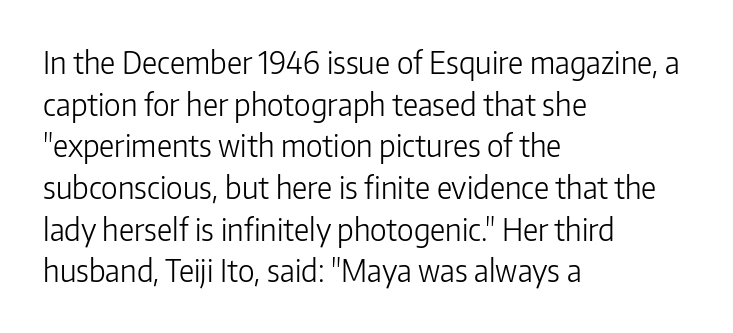
Q: Is the text bold? A: No.
Q: Is the text italic (slanted)? A: No, it is upright.
Q: Is the typeface a serif or a sans-serif typeface? A: Sans-serif.
Q: Is the text underlined? A: No.
Q: How is the paragraph aligned? A: Left-aligned.
Q: Is the spacing between letters normal or unusually wide? A: Normal.
Q: Is the spacing between lines tight, normal or loose? A: Normal.
Q: Width (condensed, normal, or wide)? A: Normal.
Q: Stroke contrast? A: Low.
Q: x-height? A: Medium.
Q: Monospaced? A: No.
